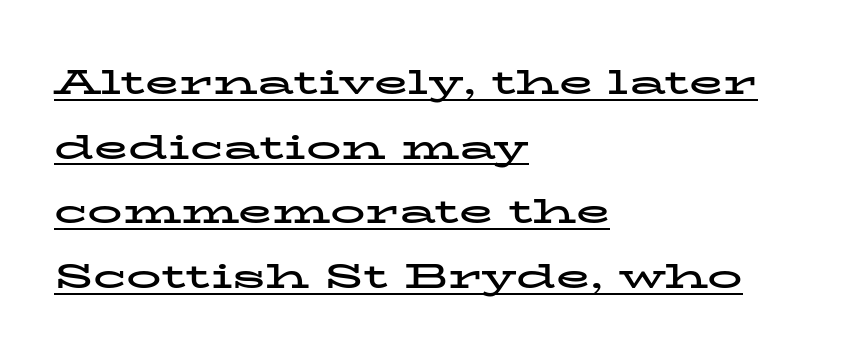
The image shows 35 px bold, wide serif type, upright; set left-aligned, line spacing 1.85x, normal letter spacing, underlined; low stroke contrast and a medium x-height.
